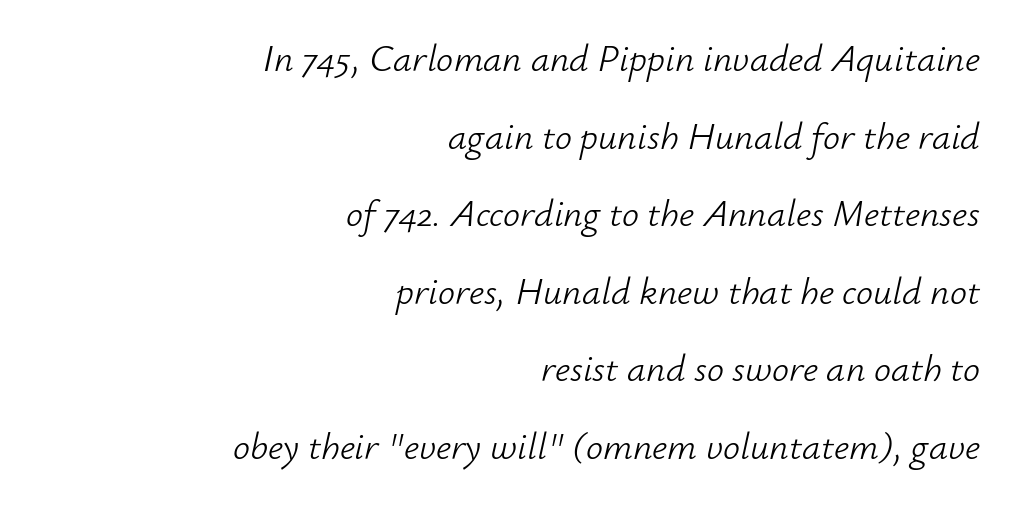
Looking at the ascenders, they clearly lean. A typesetter would call this leading open, well beyond the default. The glyphs are unaccompanied by any horizontal stroke below them. The face used here is proportionally spaced, like ordinary book or web type. Glyph-to-glyph distance matches everyday printed text. The passage is arranged like a letterhead date or caption credit — flush right.
